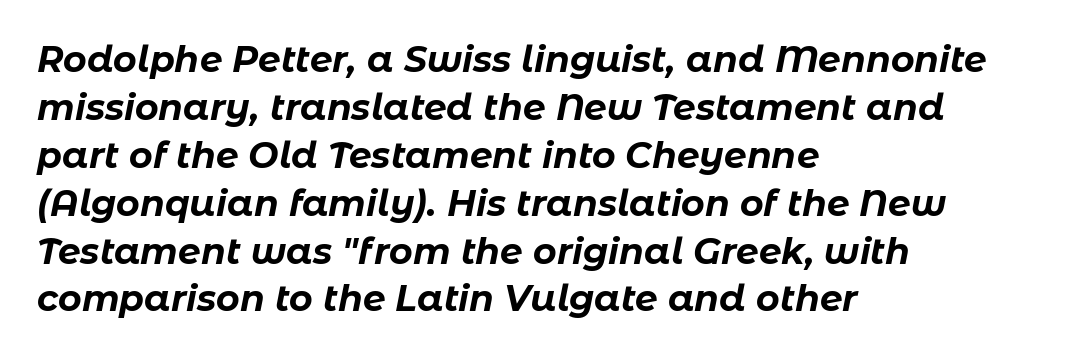
The image shows 36 px bold type, italic (leaning right); set left-aligned, normal line spacing (1.33x), normal letter spacing, not underlined; low stroke contrast and a medium x-height.
